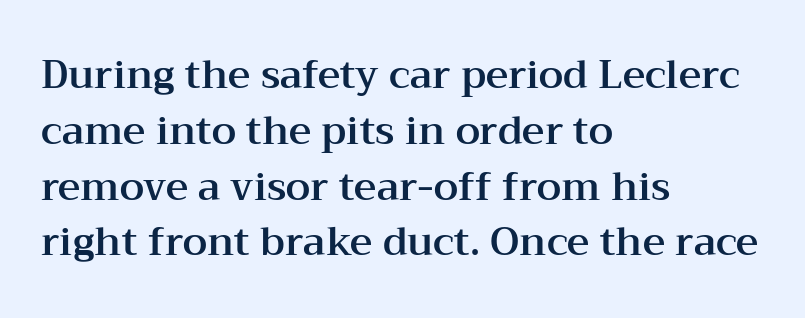
Think of a printed novel: that variable character pitch is what you see here. Caption: standard tracking, unaltered. Notice how the stems are strictly vertical — no italics here. The rag falls on the right side of this text block. The space beneath each line is pristine and unruled.
